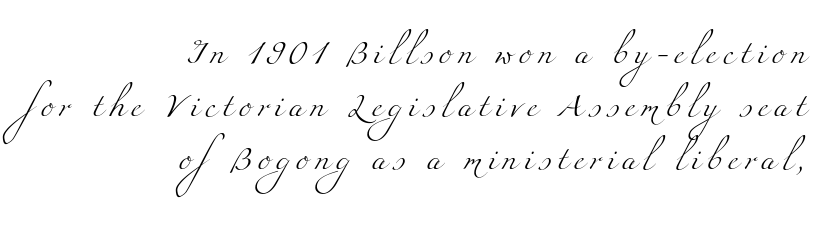
Letter spacing: wide. These lines stack with their right ends in a neat column. Interline gaps are noticeably wide in this sample. The glyphs are unaccompanied by any horizontal stroke below them. No extra ink here — the face is not bold.
